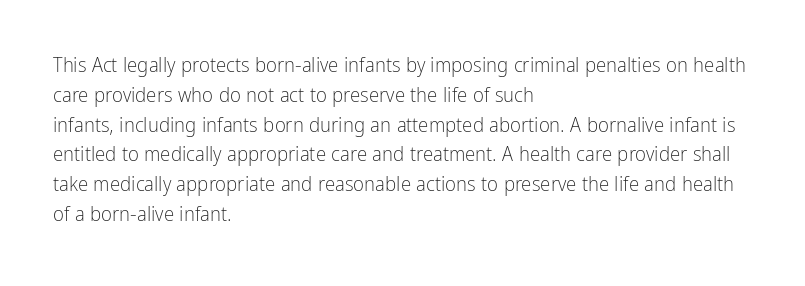
The image shows 21 px text type, upright; set left-aligned, normal line spacing (1.42x), normal letter spacing, not underlined.
